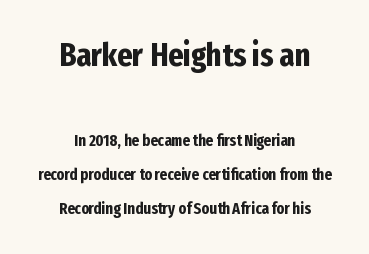
{"serif": "no", "italic": "no", "bold": "yes", "weight": "bold", "width": "condensed", "stroke_contrast": "low", "x_height": "medium", "monospaced": "no", "underline": "no", "align": "center", "line_spacing": "loose", "line_spacing_ratio": 2.11, "letter_spacing": "normal", "letter_spacing_em": 0.0, "larger_block": "first", "size_ratio": 2.06, "glyph_px": 33}
